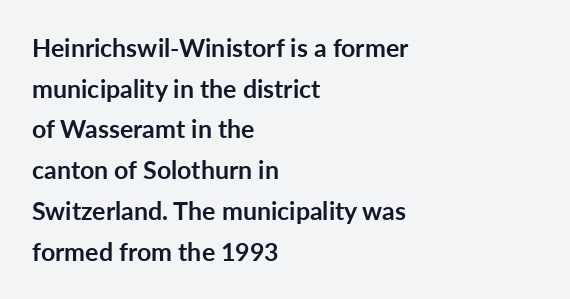
{"italic": "no", "bold": "yes", "underline": "no", "align": "left", "line_spacing": "normal", "line_spacing_ratio": 1.63, "letter_spacing": "normal", "letter_spacing_em": 0.0, "glyph_px": 25}
